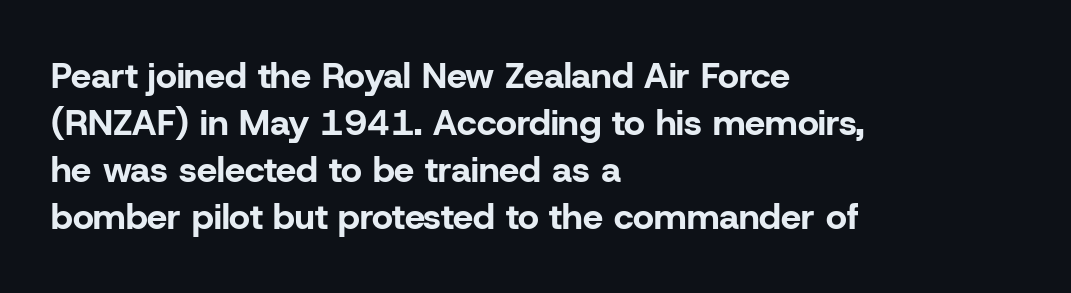
Nope, not italic — everything's standing straight. Interline gaps are of average width in this sample. Spacing between characters is what you'd get straight out of the box. Letters rest on an invisible, unmarked baseline. Typesetter's note: full bold, strokes at maximum text heaviness. Reading down the block, your eye returns to a fixed left position each line.
